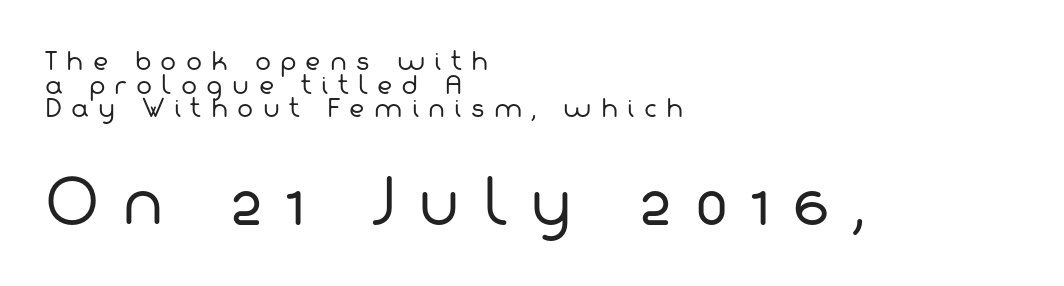
Q: Is the text bold? A: No.
Q: Is the typeface a serif or a sans-serif typeface? A: Sans-serif.
Q: Is the text underlined? A: No.
Q: How is the paragraph aligned? A: Left-aligned.
Q: Is the spacing between letters normal or unusually wide? A: Unusually wide.
Q: Is the spacing between lines tight, normal or loose? A: Tight.
Q: Which block of text is set in a larger size, the first (top) or the second (bottom)? A: The second (bottom) one.
Q: Width (condensed, normal, or wide)? A: Normal.
Q: Stroke contrast? A: Low.
Q: x-height? A: Medium.
Q: Monospaced? A: No.
